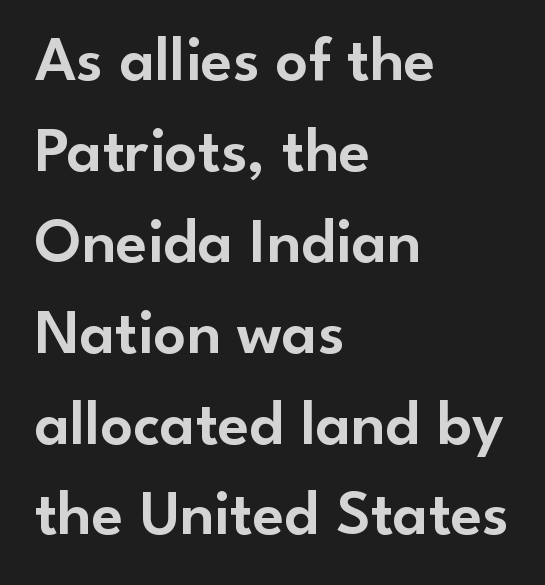
{"serif": "no", "italic": "no", "width": "normal", "stroke_contrast": "low", "x_height": "small", "monospaced": "no", "underline": "no", "align": "left", "line_spacing": "normal", "line_spacing_ratio": 1.42, "letter_spacing": "normal", "letter_spacing_em": 0.0, "glyph_px": 64}
